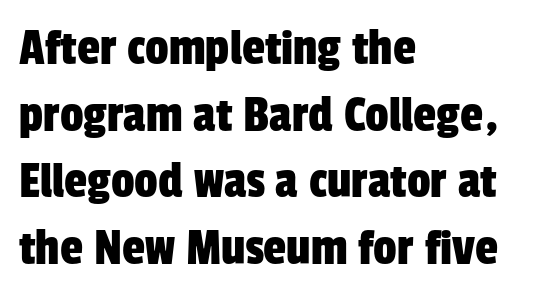
{"serif": "no", "width": "condensed", "stroke_contrast": "low", "x_height": "medium", "monospaced": "no", "underline": "no", "align": "left", "line_spacing": "normal", "line_spacing_ratio": 1.28, "letter_spacing": "normal", "letter_spacing_em": 0.0, "glyph_px": 52}
